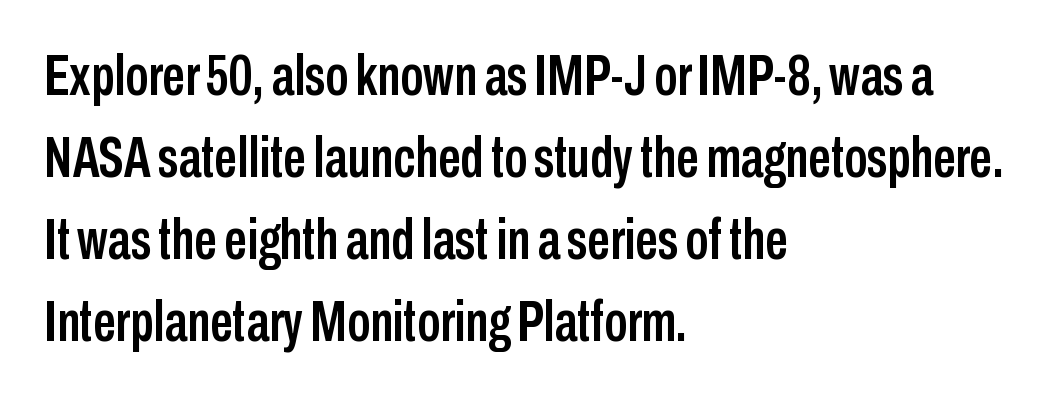
The image shows 57 px condensed sans-serif type, upright; set left-aligned, normal line spacing (1.44x), normal letter spacing, not underlined; low stroke contrast and a medium x-height.
